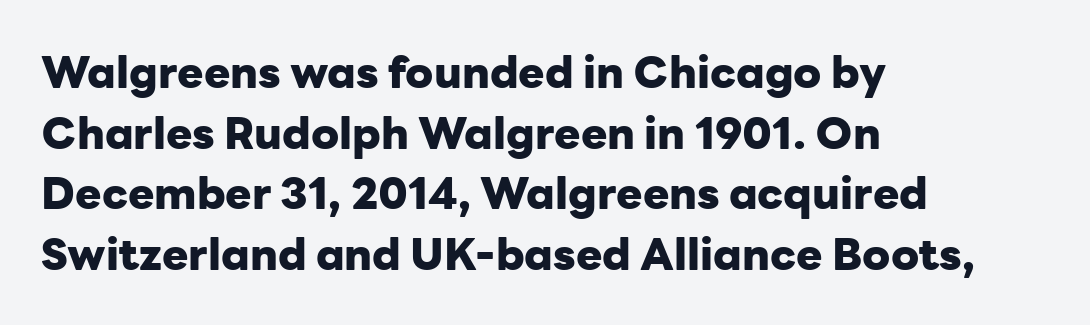
The image shows 44 px heavy sans-serif type, upright; set left-aligned, normal line spacing (1.38x), normal letter spacing, not underlined; low stroke contrast and a medium x-height.
